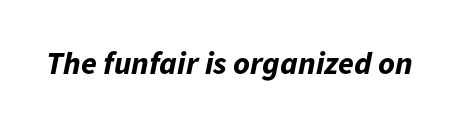
{"italic": "yes", "lean": "right", "slant_degrees": 11, "bold": "yes", "weight": "bold", "width": "normal", "stroke_contrast": "low", "x_height": "medium", "monospaced": "no", "underline": "no", "letter_spacing": "normal", "letter_spacing_em": 0.0, "glyph_px": 32}
